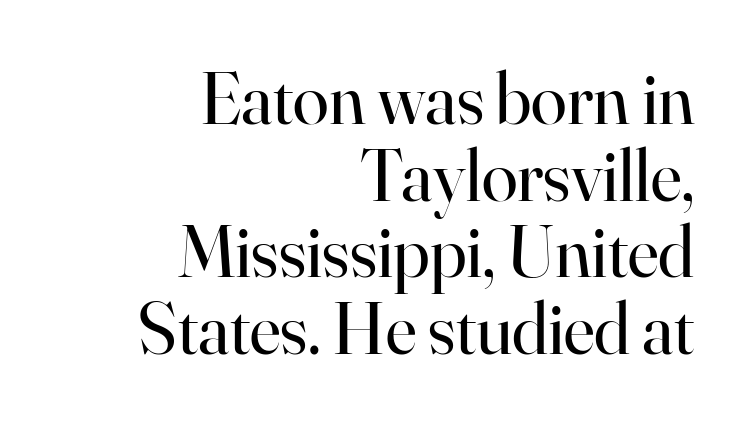
No letter is thick-stroked: the sample isn't bold. A typesetter would label this face a serif. Here the designer chose a conventional face with non-uniform glyph widths. A flush-right, rag-left setting is used for this passage. Tightly led — the rows are bunched.
